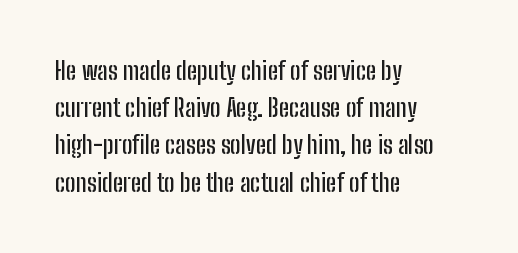
The image shows 25 px text type, upright; set left-aligned, normal line spacing (1.49x), normal letter spacing, not underlined.
